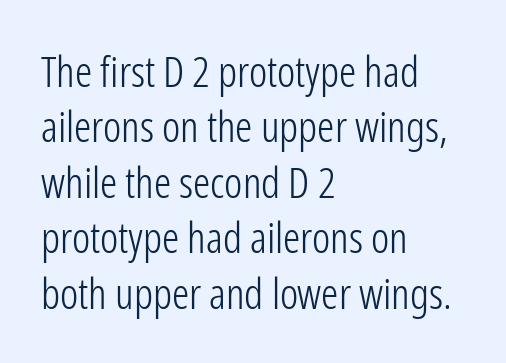
{"serif": "no", "italic": "no", "bold": "no", "weight": "light", "width": "condensed", "stroke_contrast": "low", "x_height": "medium", "monospaced": "no", "underline": "no", "align": "left", "line_spacing": "normal", "line_spacing_ratio": 1.29, "letter_spacing": "normal", "letter_spacing_em": 0.0, "glyph_px": 43}
